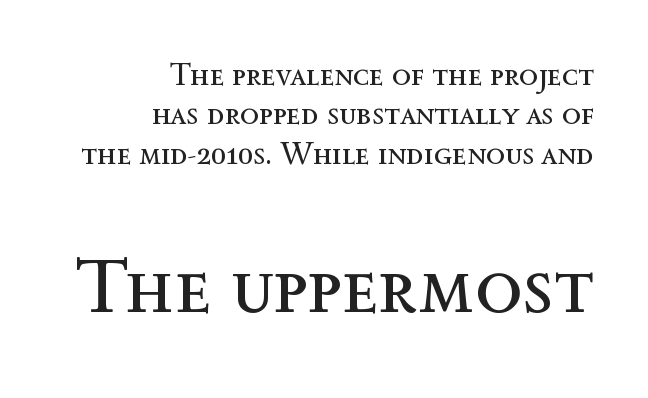
The image shows 78 px regular-weight type, upright; set right-aligned, normal line spacing (1.27x), normal letter spacing, not underlined; the second (bottom) block is 2.52x larger; a medium x-height.
